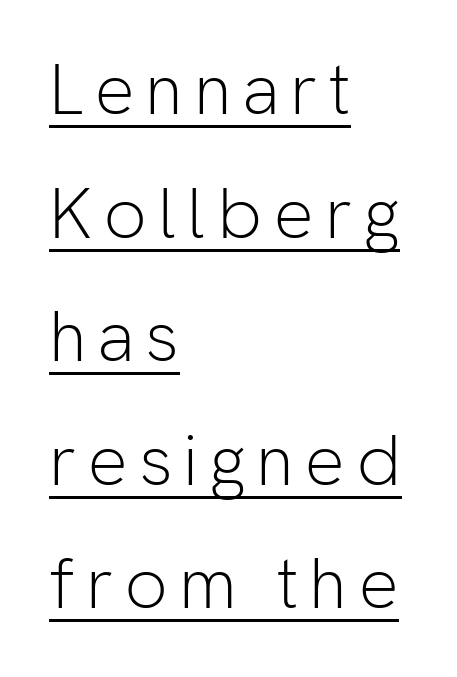
Q: Is the text bold? A: No.
Q: Is the text italic (slanted)? A: No, it is upright.
Q: Is the typeface a serif or a sans-serif typeface? A: Sans-serif.
Q: Is the text underlined? A: Yes.
Q: How is the paragraph aligned? A: Left-aligned.
Q: Width (condensed, normal, or wide)? A: Normal.
Q: Stroke contrast? A: Low.
Q: x-height? A: Medium.
Q: Monospaced? A: No.
